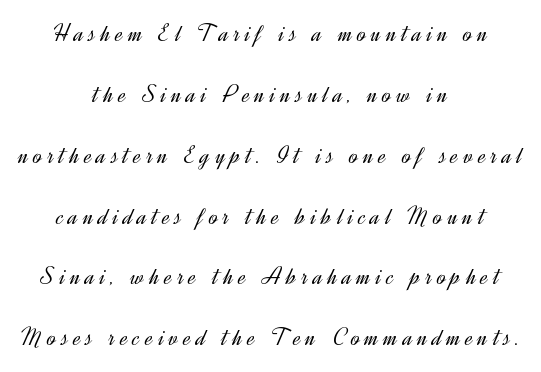
The image shows 26 px text type; set centered, loose line spacing (2.34x), unusually wide letter spacing (+0.2 em), not underlined.
